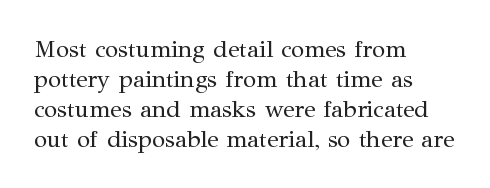
{"italic": "no", "bold": "no", "underline": "no", "align": "left", "line_spacing": "normal", "line_spacing_ratio": 1.25, "letter_spacing": "normal", "letter_spacing_em": 0.0, "glyph_px": 24}
